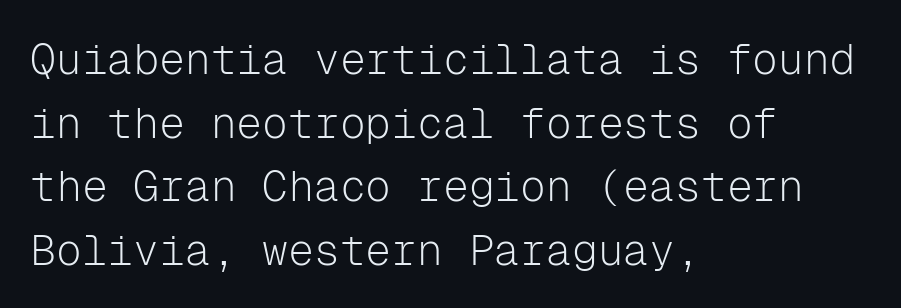
The image shows 43 px light sans-serif type, upright, monospaced; set left-aligned, normal line spacing (1.48x), normal letter spacing, not underlined; low stroke contrast and a medium x-height.
